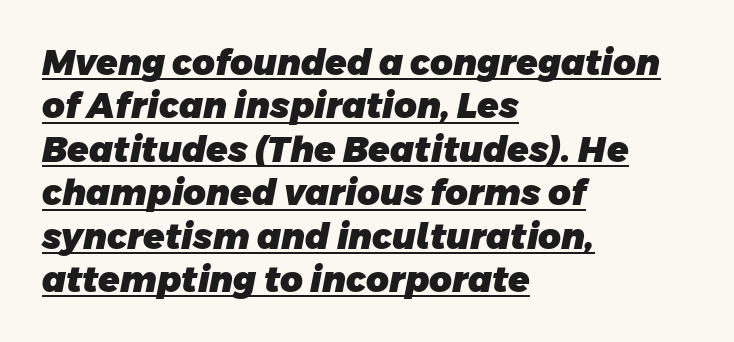
The passage shown is typed in a proportional face where columns would drift. Tracking here is standard; glyphs follow each other at the usual distance. Each letter's strokes conclude bluntly, with no projecting serifs. Decoration check: the copy is underlined.
